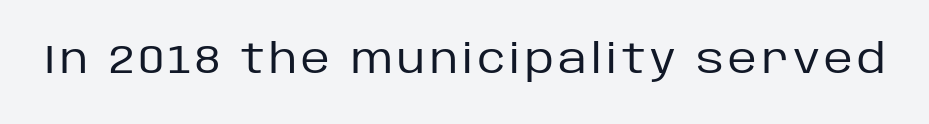
The image shows 40 px regular-weight sans-serif type, upright; set not underlined; low stroke contrast and a large x-height.
